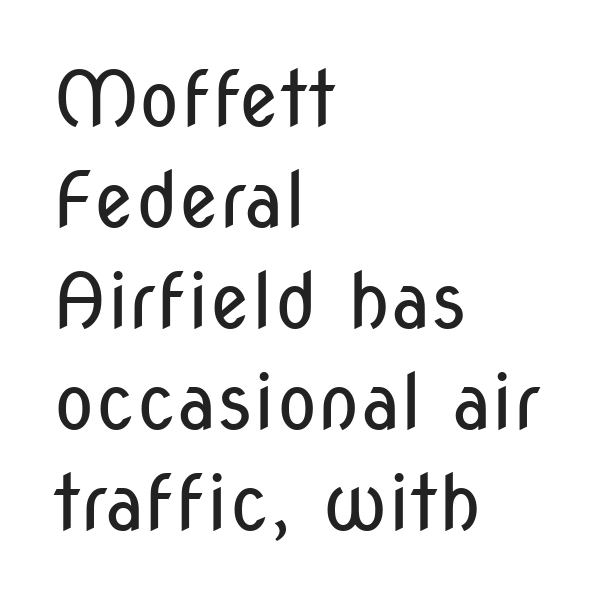
Stem width sits at or under what a default text font uses. Look at the tracking — it's just the regular setting, nothing added. I'd call this a sans setting — the letters go barefoot. Evenly set lines give the paragraph a standard silhouette.
